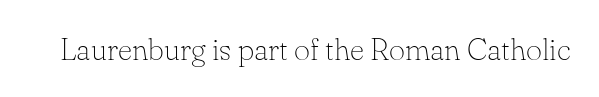
Nope, not italic — everything's standing straight. A typesetter would call this proportional, since set widths differ per character. You can tell from the footed stems that serif type was used. The type is set solid horizontally, with unmodified tracking. Decoration check: the copy has no underline.
